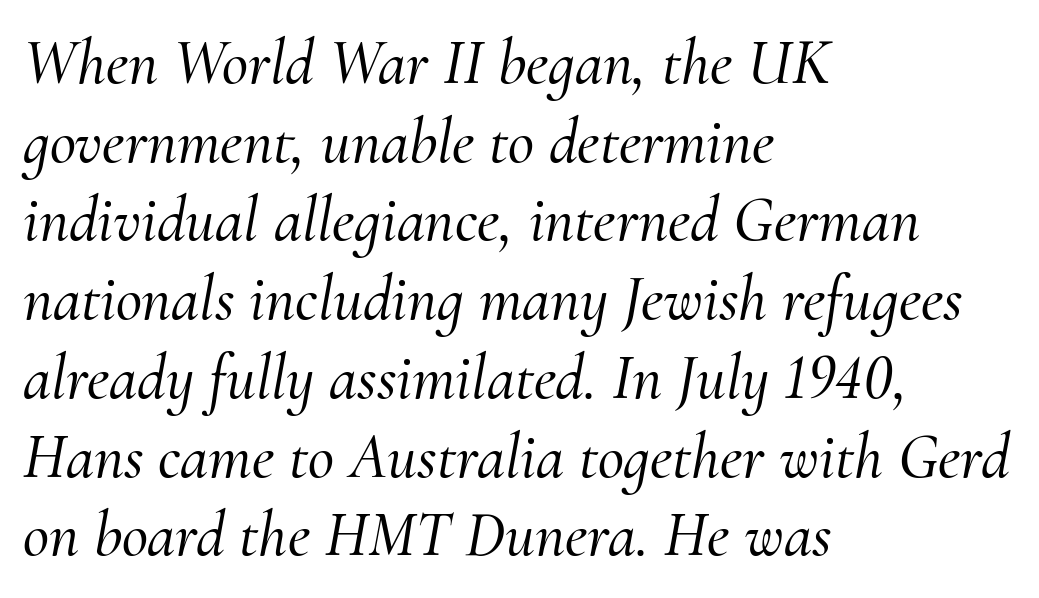
Q: Is the text italic (slanted)? A: Yes, it leans right by about 10 degrees.
Q: Is the typeface a serif or a sans-serif typeface? A: Serif.
Q: Is the text underlined? A: No.
Q: How is the paragraph aligned? A: Left-aligned.
Q: Is the spacing between letters normal or unusually wide? A: Normal.
Q: Width (condensed, normal, or wide)? A: Normal.
Q: Stroke contrast? A: Medium.
Q: x-height? A: Small.
Q: Monospaced? A: No.
